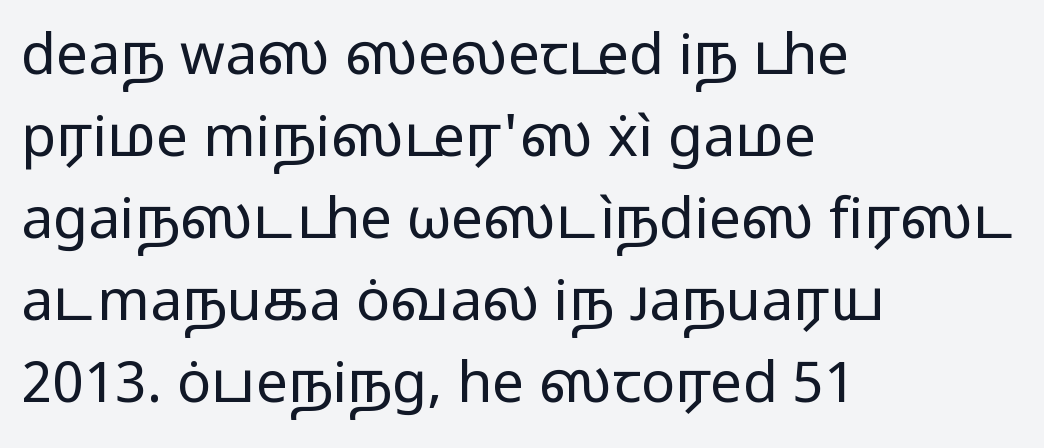
Vertically, the passage feels balanced, rows spaced as you'd expect. Characters remain perfectly vertical along every line. The specimen omits any rule beneath the text block's lines. Casual observation: everything's shoved over to the left. This sample uses plain, unmodified letter spacing.
